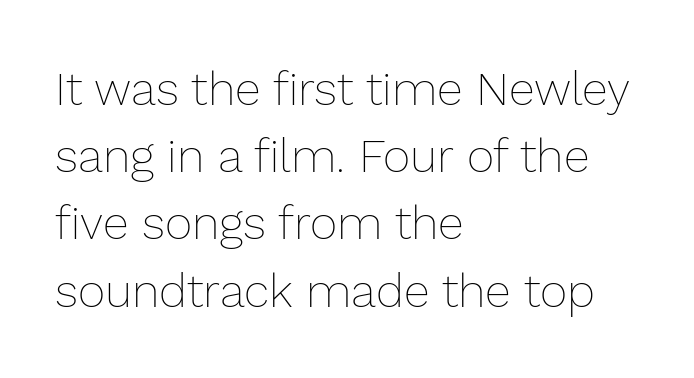
The image shows 47 px thin type, upright; set left-aligned, normal line spacing (1.43x), normal letter spacing, not underlined; low stroke contrast and a medium x-height.
